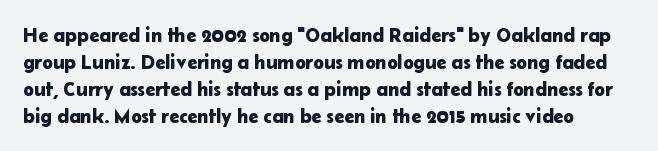
Normally led — the rows are evenly, conventionally spaced. Vertical strokes here are truly vertical. Underlining? Definitely not there. The face used here is rendered with its standard letterfit.
